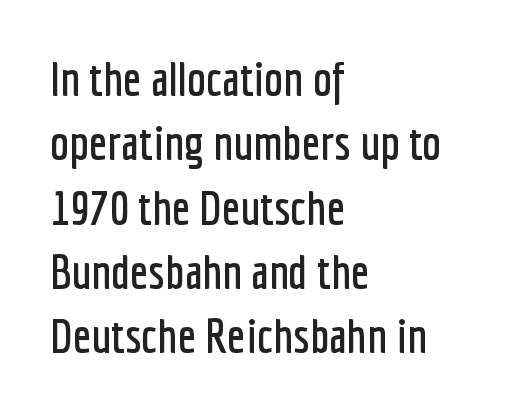
The image shows 48 px condensed sans-serif type, upright; set left-aligned, normal line spacing (1.34x), normal letter spacing, not underlined; low stroke contrast and a medium x-height.
